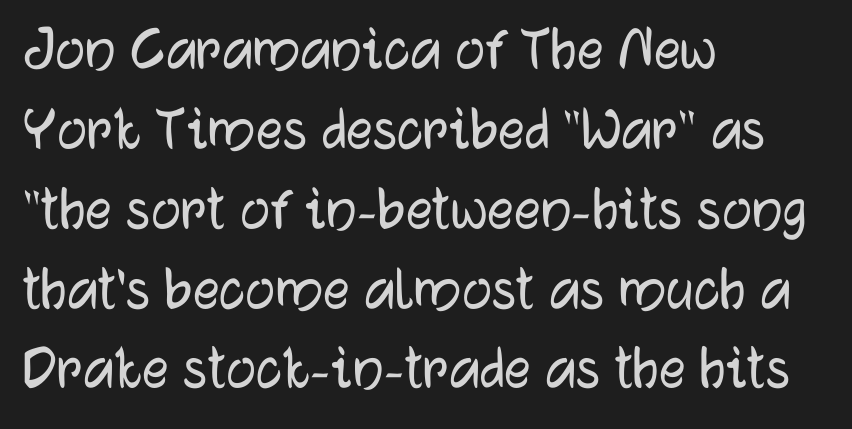
The image shows 66 px sans-serif type, upright; set left-aligned, line spacing 1.21x, normal letter spacing, not underlined; low stroke contrast and a medium x-height.
